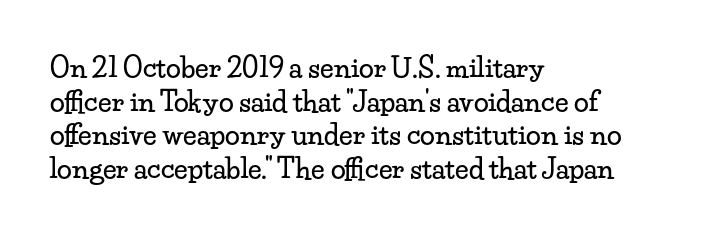
The image shows 27 px text type, upright; set left-aligned, normal line spacing (1.25x), normal letter spacing, not underlined.
